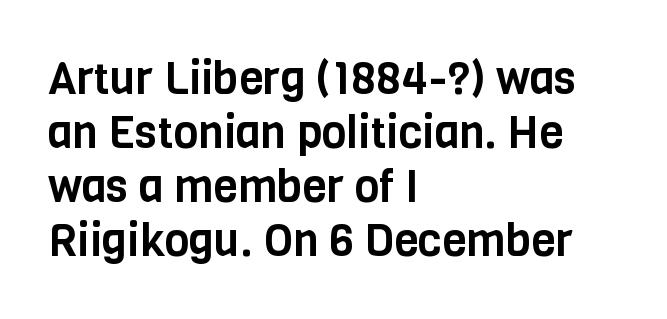
{"serif": "no", "italic": "no", "width": "condensed", "stroke_contrast": "low", "x_height": "large", "monospaced": "no", "underline": "no", "align": "left", "line_spacing_ratio": 1.2, "letter_spacing": "normal", "letter_spacing_em": 0.0, "glyph_px": 45}
